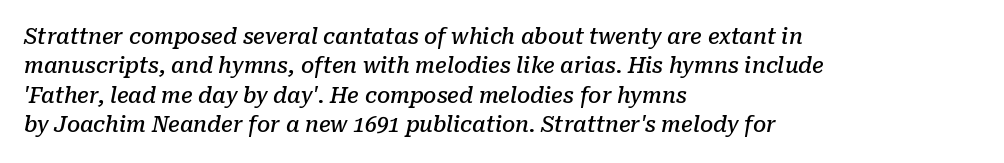
Q: Is the text bold? A: Semi-bold.
Q: Is the text italic (slanted)? A: Yes, it leans right by about 10 degrees.
Q: Is the text underlined? A: No.
Q: How is the paragraph aligned? A: Left-aligned.
Q: Is the spacing between letters normal or unusually wide? A: Normal.
Q: Is the spacing between lines tight, normal or loose? A: Normal.
